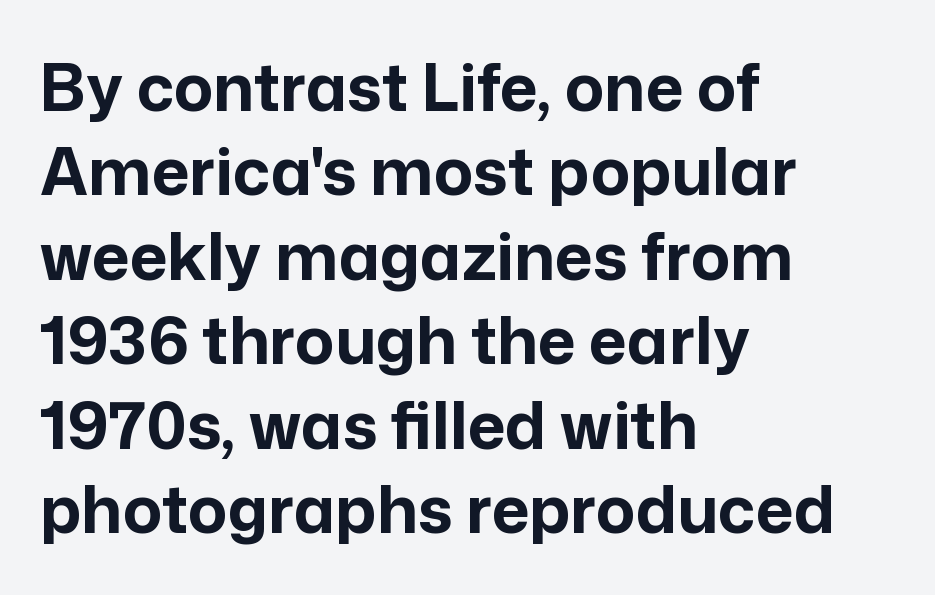
Q: Is the text bold? A: Yes.
Q: Is the text italic (slanted)? A: No, it is upright.
Q: Is the typeface a serif or a sans-serif typeface? A: Sans-serif.
Q: Is the text underlined? A: No.
Q: How is the paragraph aligned? A: Left-aligned.
Q: Is the spacing between letters normal or unusually wide? A: Normal.
Q: Is the spacing between lines tight, normal or loose? A: Normal.
Q: Width (condensed, normal, or wide)? A: Normal.
Q: Stroke contrast? A: Low.
Q: x-height? A: Medium.
Q: Monospaced? A: No.
